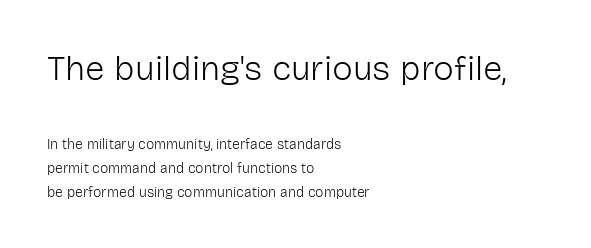
The image shows 35 px light sans-serif type, upright; set left-aligned, line spacing 1.71x, normal letter spacing, not underlined; the first (top) block is 2.5x larger; low stroke contrast and a medium x-height.
